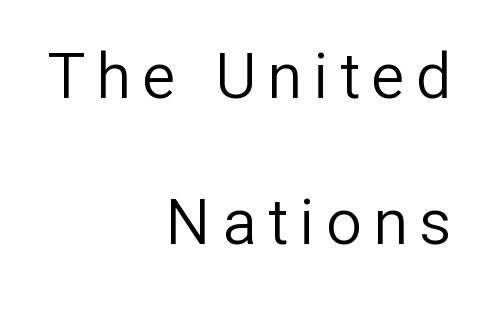
Q: Is the text bold? A: No.
Q: Is the text italic (slanted)? A: No, it is upright.
Q: Is the typeface a serif or a sans-serif typeface? A: Sans-serif.
Q: Is the text underlined? A: No.
Q: How is the paragraph aligned? A: Right-aligned.
Q: Is the spacing between lines tight, normal or loose? A: Loose.
Q: Width (condensed, normal, or wide)? A: Normal.
Q: Stroke contrast? A: Low.
Q: x-height? A: Medium.
Q: Monospaced? A: No.
